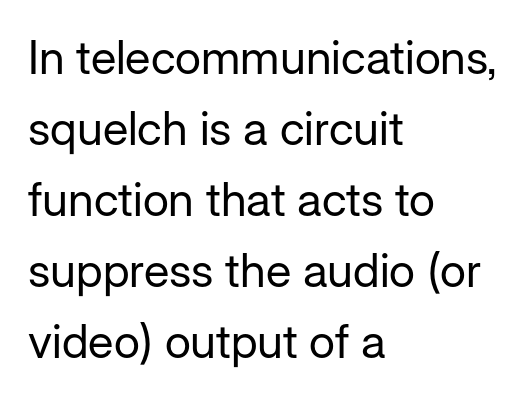
{"serif": "no", "italic": "no", "bold": "no", "weight": "regular", "width": "normal", "stroke_contrast": "low", "x_height": "medium", "monospaced": "no", "underline": "no", "align": "left", "line_spacing": "normal", "line_spacing_ratio": 1.51, "letter_spacing": "normal", "letter_spacing_em": 0.0, "glyph_px": 47}
